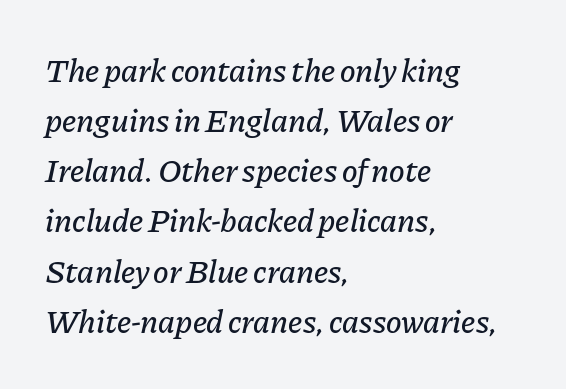
Nobody touched the tracking dial on this one. Slanted lettering throughout. One glance says typical: line gaps are just what's usual. Line beginnings align vertically; line endings do not. Is this a fixed-width face? No — the glyphs have proportional, varying widths.
